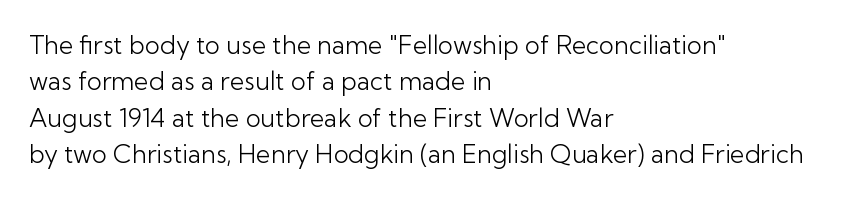
{"italic": "no", "bold": "no", "underline": "no", "align": "left", "line_spacing": "normal", "line_spacing_ratio": 1.46, "letter_spacing": "normal", "letter_spacing_em": 0.0, "glyph_px": 25}
